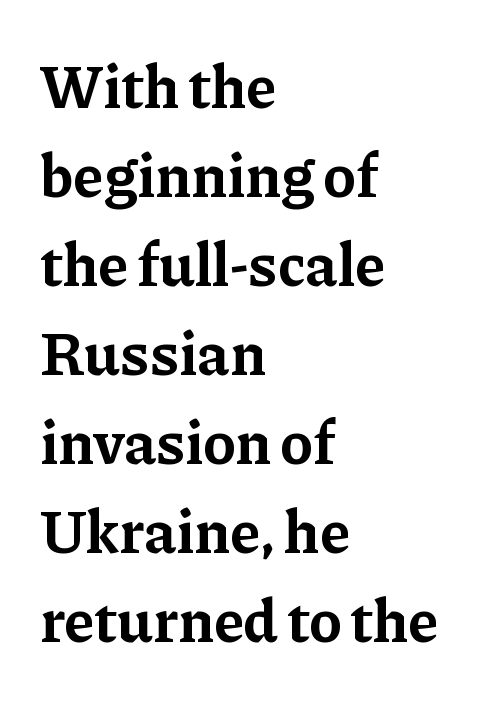
The image shows 61 px bold serif type, upright; set left-aligned, normal line spacing (1.46x), normal letter spacing, not underlined; low stroke contrast and a medium x-height.
